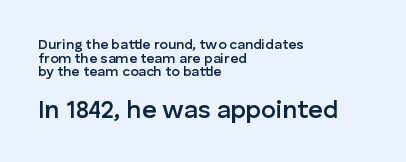
The image shows 25 px text type, upright; set left-aligned, tight line spacing (0.97x), normal letter spacing, not underlined; the second (bottom) block is 1.79x larger.
